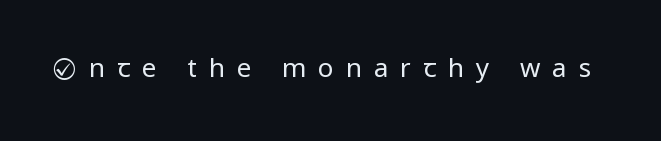
Q: Is the text bold? A: No.
Q: Is the text italic (slanted)? A: No, it is upright.
Q: Is the text underlined? A: No.
Q: Is the spacing between letters normal or unusually wide? A: Unusually wide.
